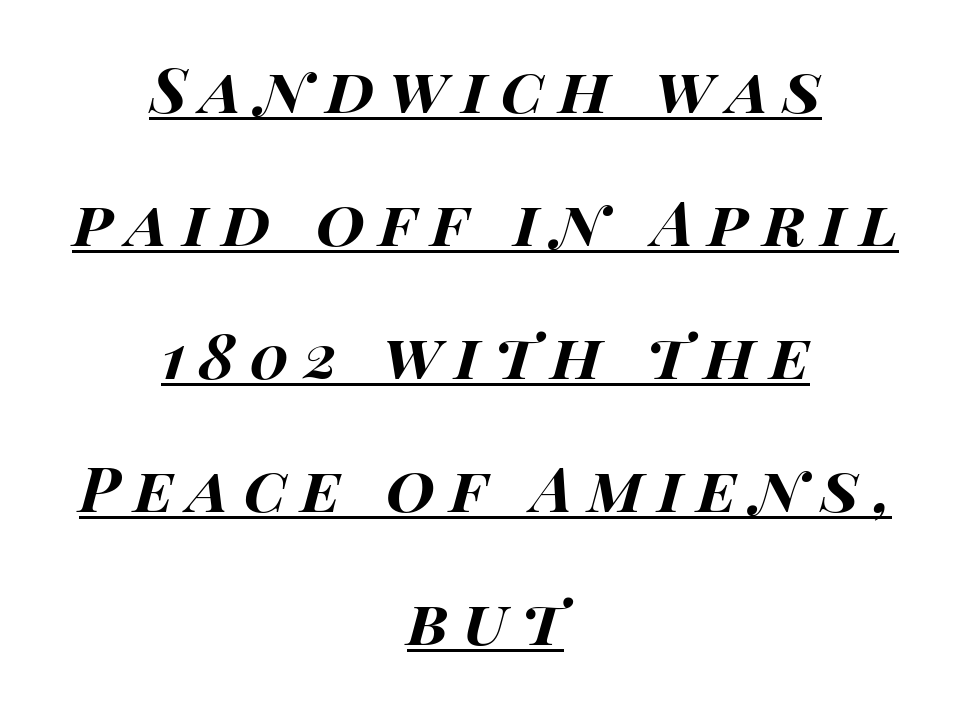
{"italic": "yes", "lean": "right", "slant_degrees": 14, "bold": "yes", "weight": "bold", "width": "wide", "stroke_contrast": "high", "x_height": "large", "monospaced": "no", "underline": "yes", "align": "center", "line_spacing": "loose", "line_spacing_ratio": 2.11, "letter_spacing": "wide", "letter_spacing_em": 0.23, "glyph_px": 63}
